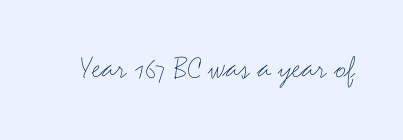
Q: Is the text bold? A: No.
Q: Is the text italic (slanted)? A: Yes.
Q: Is the typeface a serif or a sans-serif typeface? A: Sans-serif.
Q: Is the text underlined? A: No.
Q: Is the spacing between letters normal or unusually wide? A: Normal.
Q: Width (condensed, normal, or wide)? A: Wide.
Q: Stroke contrast? A: Medium.
Q: x-height? A: Small.
Q: Monospaced? A: No.
